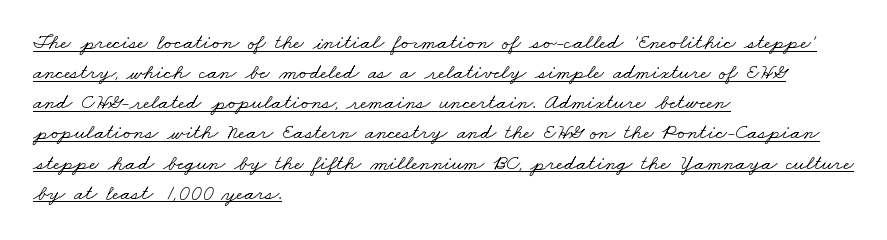
{"bold": "no", "underline": "yes", "align": "left", "line_spacing": "normal", "line_spacing_ratio": 1.37, "letter_spacing": "normal", "letter_spacing_em": 0.0, "glyph_px": 22}
